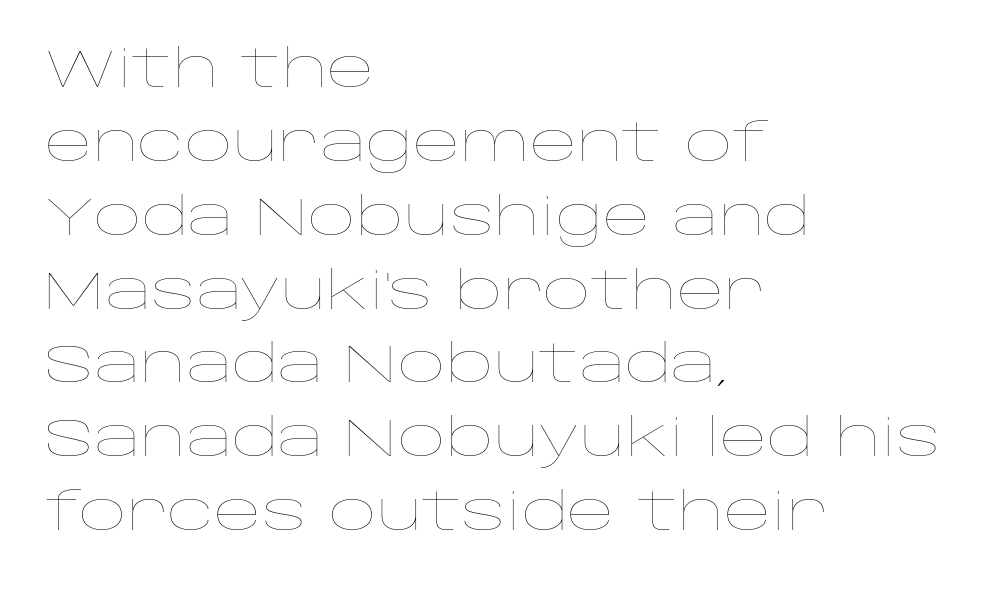
The image shows 52 px thin, wide type, upright; set left-aligned, normal line spacing (1.42x), normal letter spacing, not underlined; low stroke contrast and a large x-height.
